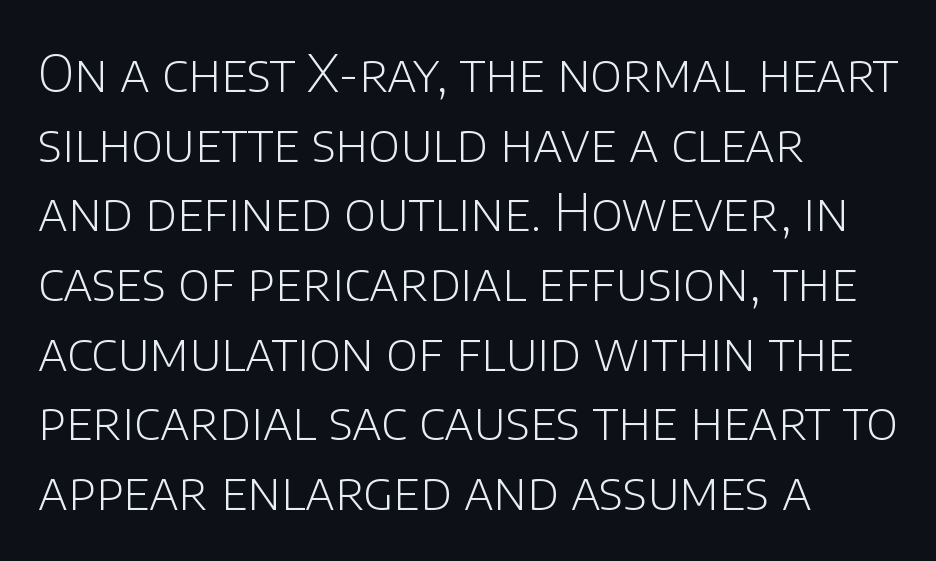
Q: Is the text bold? A: No.
Q: Is the text italic (slanted)? A: No, it is upright.
Q: Is the typeface a serif or a sans-serif typeface? A: Sans-serif.
Q: Is the text underlined? A: No.
Q: How is the paragraph aligned? A: Left-aligned.
Q: Is the spacing between letters normal or unusually wide? A: Normal.
Q: Is the spacing between lines tight, normal or loose? A: Normal.
Q: Width (condensed, normal, or wide)? A: Normal.
Q: Stroke contrast? A: Low.
Q: x-height? A: Large.
Q: Monospaced? A: No.
